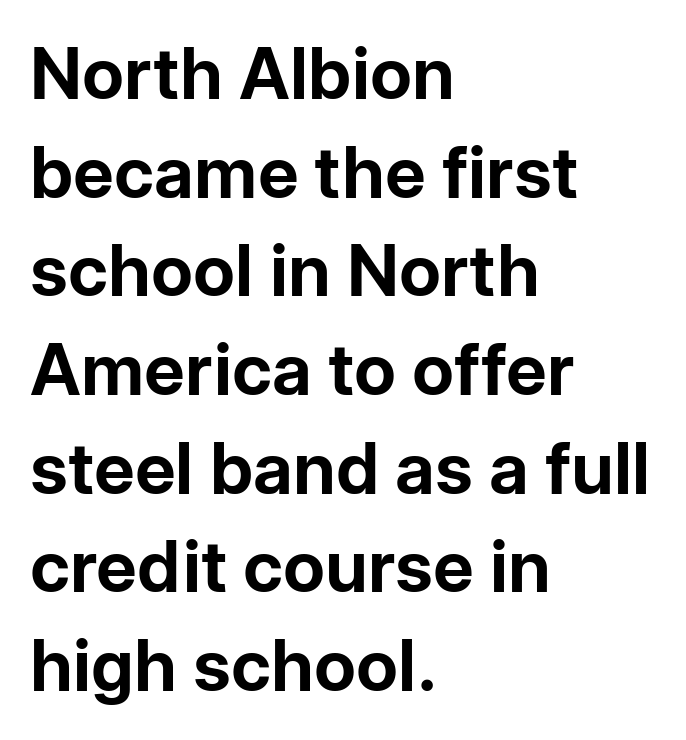
{"serif": "no", "italic": "no", "bold": "yes", "weight": "bold", "width": "normal", "stroke_contrast": "low", "x_height": "medium", "monospaced": "no", "underline": "no", "align": "left", "line_spacing": "normal", "line_spacing_ratio": 1.39, "letter_spacing": "normal", "letter_spacing_em": 0.0, "glyph_px": 71}
